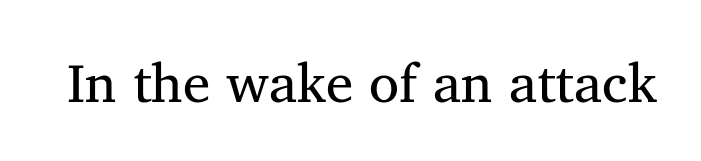
{"serif": "yes", "italic": "no", "bold": "no", "weight": "regular", "width": "normal", "stroke_contrast": "medium", "x_height": "medium", "monospaced": "no", "underline": "no", "letter_spacing": "normal", "letter_spacing_em": 0.0, "glyph_px": 55}
